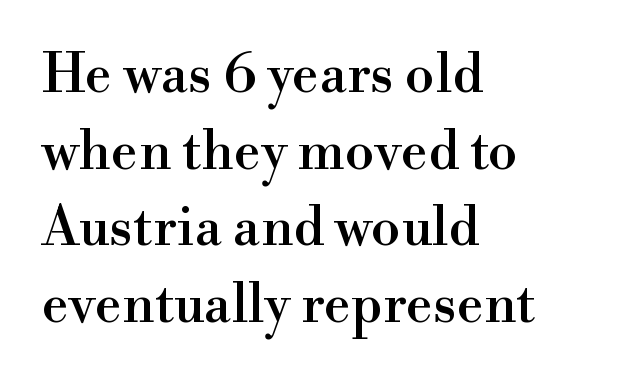
Q: Is the text italic (slanted)? A: No, it is upright.
Q: Is the typeface a serif or a sans-serif typeface? A: Serif.
Q: Is the text underlined? A: No.
Q: How is the paragraph aligned? A: Left-aligned.
Q: Is the spacing between letters normal or unusually wide? A: Normal.
Q: Is the spacing between lines tight, normal or loose? A: Normal.
Q: Width (condensed, normal, or wide)? A: Normal.
Q: Stroke contrast? A: High.
Q: x-height? A: Small.
Q: Monospaced? A: No.
